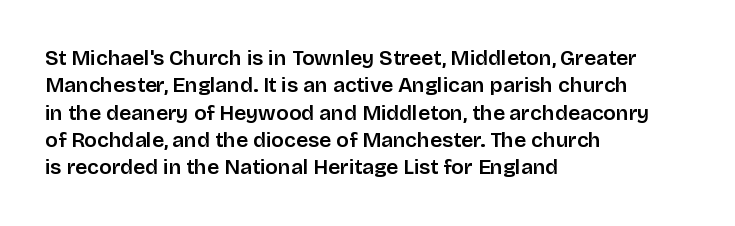
You could call the tracking neutral — neither tight nor loose. Honestly, there is no underline to notice here at all. This is roman type, the default non-slanted kind. Compared with a centered layout, this one pins lines to the left instead. Interline gaps are of average width in this sample.
